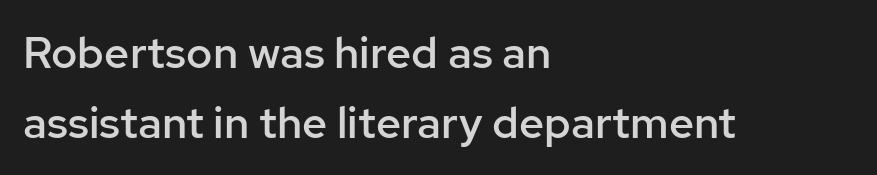
The space beneath each line is pristine and unruled. The typesetting leans somewhat heavy: a semibold. A sans-serif font was chosen for this passage. There is no visible air inserted between adjacent glyphs.
